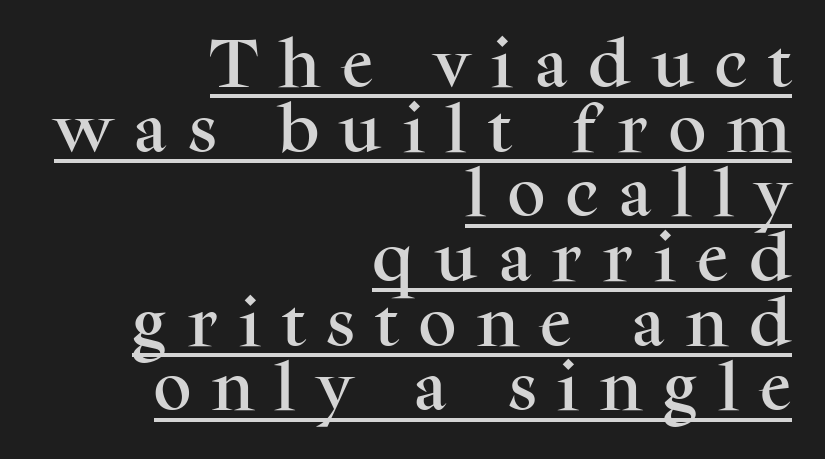
Q: Is the text italic (slanted)? A: No, it is upright.
Q: Is the typeface a serif or a sans-serif typeface? A: Serif.
Q: Is the text underlined? A: Yes.
Q: How is the paragraph aligned? A: Right-aligned.
Q: Is the spacing between letters normal or unusually wide? A: Unusually wide.
Q: Width (condensed, normal, or wide)? A: Normal.
Q: Stroke contrast? A: Medium.
Q: x-height? A: Medium.
Q: Monospaced? A: No.
